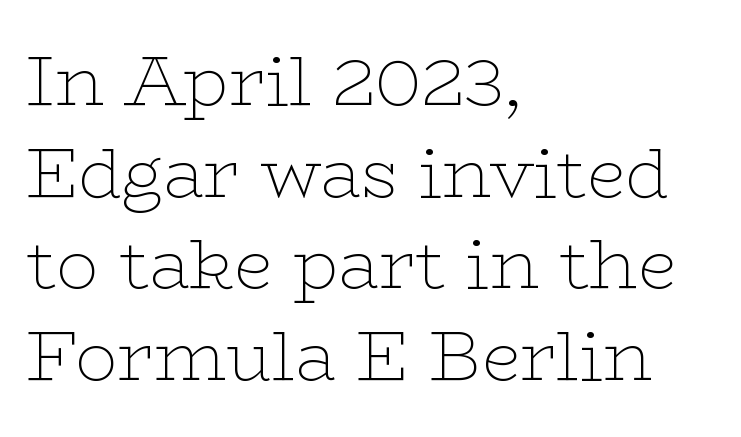
A normal amount of white space separates one row of letters from the next. Teacher's note: observe the even left margin — that is flush-left alignment. The characters display serif detailing at their extremities. Here the designer chose a conventional face with non-uniform glyph widths. Any mark beneath the type? The region is blank. The lettering stays uniformly vertical, giving the passage a roman look.
